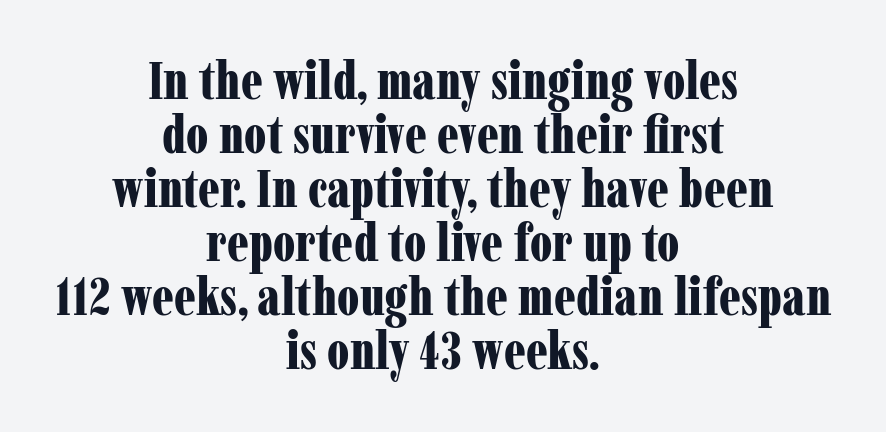
Q: Is the text bold? A: Yes.
Q: Is the text italic (slanted)? A: No, it is upright.
Q: Is the typeface a serif or a sans-serif typeface? A: Serif.
Q: Is the text underlined? A: No.
Q: How is the paragraph aligned? A: Centered.
Q: Is the spacing between letters normal or unusually wide? A: Normal.
Q: Is the spacing between lines tight, normal or loose? A: Tight.
Q: Width (condensed, normal, or wide)? A: Condensed.
Q: Stroke contrast? A: Low.
Q: x-height? A: Medium.
Q: Monospaced? A: No.
